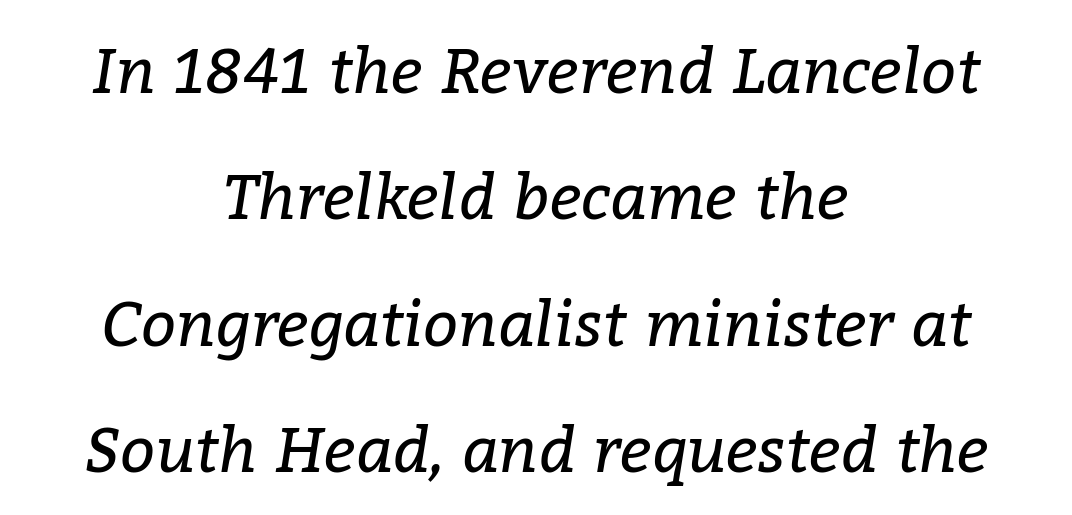
{"serif": "yes", "italic": "yes", "lean": "right", "slant_degrees": 9, "bold": "no", "weight": "regular", "width": "normal", "stroke_contrast": "low", "x_height": "medium", "monospaced": "no", "underline": "no", "align": "center", "line_spacing": "loose", "line_spacing_ratio": 2.04, "letter_spacing": "normal", "letter_spacing_em": 0.0, "glyph_px": 62}
